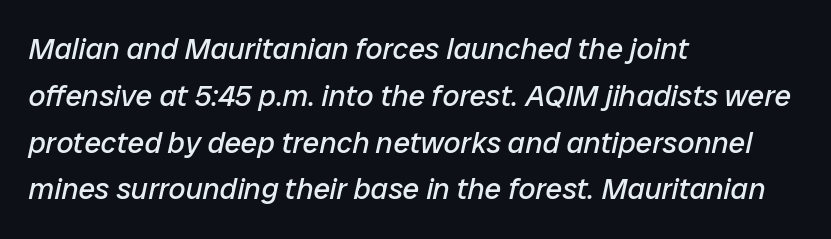
Stroke thickness stays within the range of a standard reading face or lighter. In terms of posture, this sample is oblique. Teacher's note: observe the even left margin — that is flush-left alignment. In terms of letterspacing, this is plain default setting. This sample has the flowing, uneven cadence of proportional lettering. Type without underlining.
